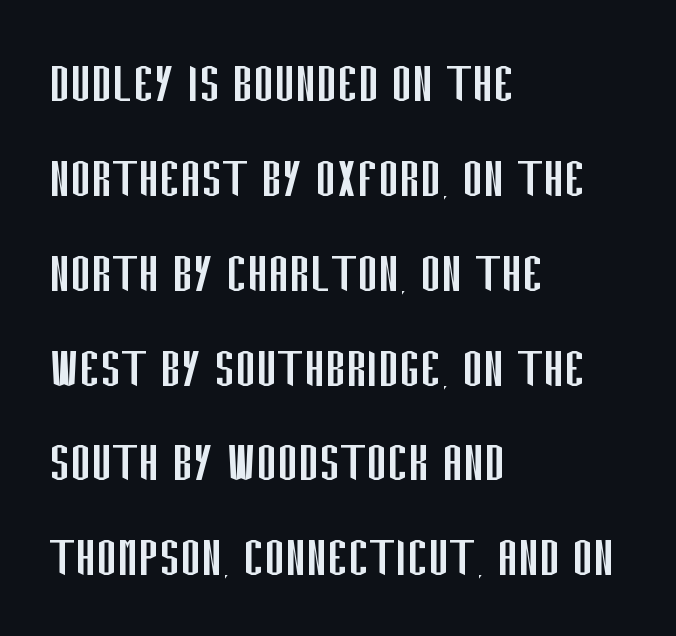
Just letters on the line, the space beneath them empty. This sample has the flowing, uneven cadence of proportional lettering. The glyphs in this specimen are sans serif. Typeset ragged right — the left edge is the straight one. The strokes are not fattened; the text isn't bold.
